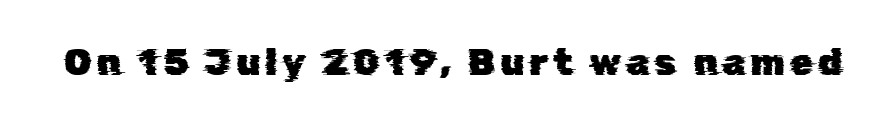
Q: Is the typeface a serif or a sans-serif typeface? A: Sans-serif.
Q: Is the text underlined? A: No.
Q: Width (condensed, normal, or wide)? A: Normal.
Q: Stroke contrast? A: Low.
Q: x-height? A: Medium.
Q: Monospaced? A: No.
